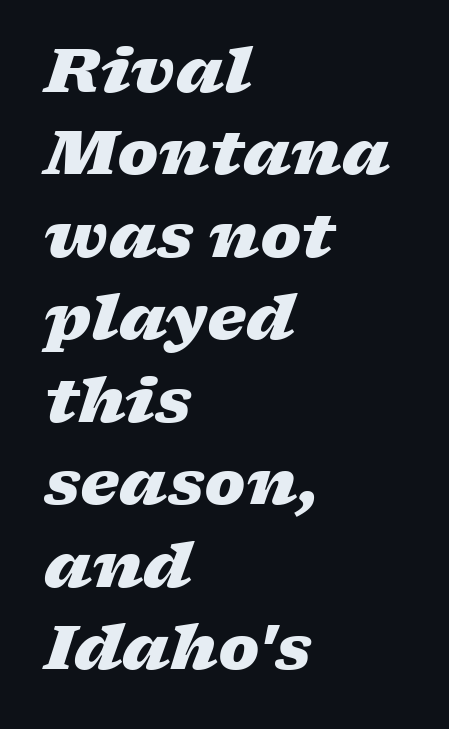
{"italic": "yes", "lean": "right", "slant_degrees": 17, "bold": "yes", "weight": "heavy", "width": "wide", "stroke_contrast": "low", "x_height": "medium", "monospaced": "no", "underline": "no", "align": "left", "line_spacing": "normal", "line_spacing_ratio": 1.33, "letter_spacing": "normal", "letter_spacing_em": 0.0, "glyph_px": 62}
